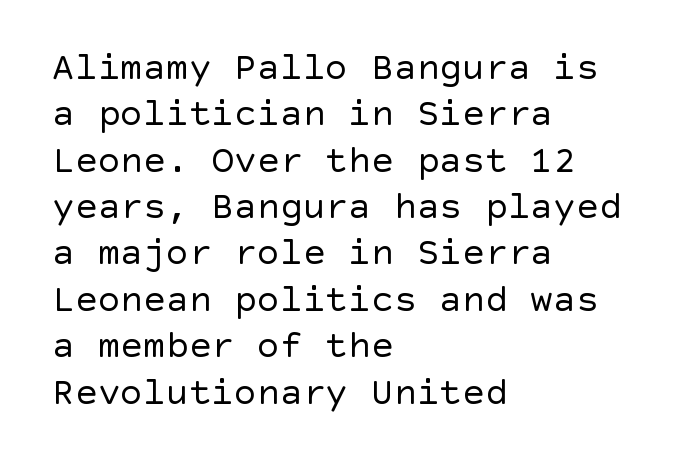
Q: Is the text bold? A: No.
Q: Is the text italic (slanted)? A: No, it is upright.
Q: Is the typeface a serif or a sans-serif typeface? A: Sans-serif.
Q: Is the text underlined? A: No.
Q: How is the paragraph aligned? A: Left-aligned.
Q: Is the spacing between letters normal or unusually wide? A: Normal.
Q: Width (condensed, normal, or wide)? A: Normal.
Q: x-height? A: Large.
